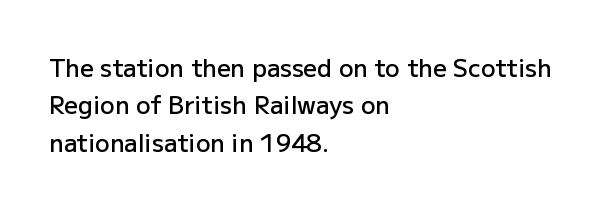
{"italic": "no", "bold": "semi", "underline": "no", "align": "left", "line_spacing": "normal", "line_spacing_ratio": 1.56, "letter_spacing": "normal", "letter_spacing_em": 0.0, "glyph_px": 24}
